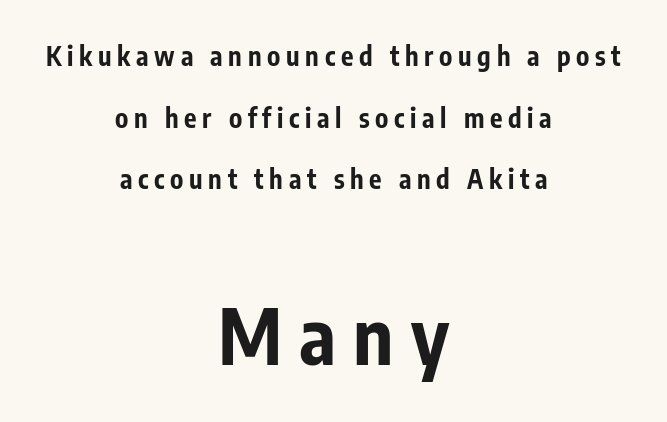
{"serif": "no", "italic": "no", "bold": "yes", "weight": "bold", "width": "condensed", "stroke_contrast": "low", "x_height": "medium", "monospaced": "no", "underline": "no", "align": "center", "line_spacing": "loose", "line_spacing_ratio": 2.37, "letter_spacing": "wide", "letter_spacing_em": 0.22, "larger_block": "second", "size_ratio": 2.96, "glyph_px": 77}
